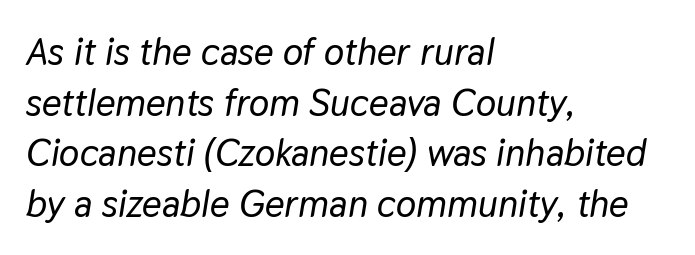
Q: Is the text italic (slanted)? A: Yes, it leans right by about 9 degrees.
Q: Is the text underlined? A: No.
Q: How is the paragraph aligned? A: Left-aligned.
Q: Is the spacing between letters normal or unusually wide? A: Normal.
Q: Is the spacing between lines tight, normal or loose? A: Normal.
Q: Width (condensed, normal, or wide)? A: Normal.
Q: Stroke contrast? A: Low.
Q: x-height? A: Medium.
Q: Monospaced? A: No.
